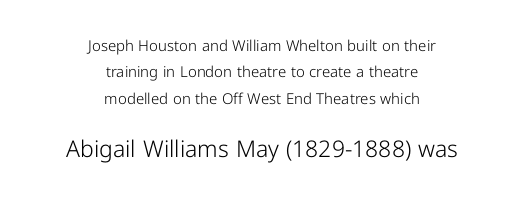
Q: Is the text bold? A: No.
Q: Is the text italic (slanted)? A: No, it is upright.
Q: Is the text underlined? A: No.
Q: How is the paragraph aligned? A: Centered.
Q: Is the spacing between letters normal or unusually wide? A: Normal.
Q: Which block of text is set in a larger size, the first (top) or the second (bottom)? A: The second (bottom) one.
